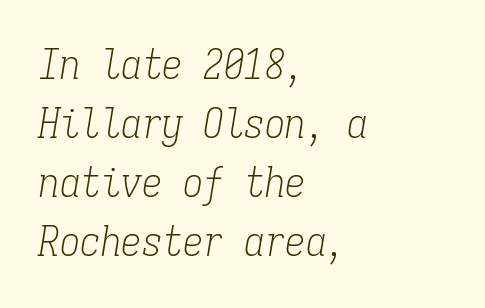
Q: Is the text bold? A: No.
Q: Is the text italic (slanted)? A: Yes, it leans right by about 9 degrees.
Q: Is the typeface a serif or a sans-serif typeface? A: Serif.
Q: Is the text underlined? A: No.
Q: How is the paragraph aligned? A: Left-aligned.
Q: Is the spacing between letters normal or unusually wide? A: Normal.
Q: Is the spacing between lines tight, normal or loose? A: Normal.
Q: Width (condensed, normal, or wide)? A: Condensed.
Q: Stroke contrast? A: Low.
Q: x-height? A: Medium.
Q: Monospaced? A: Yes.
